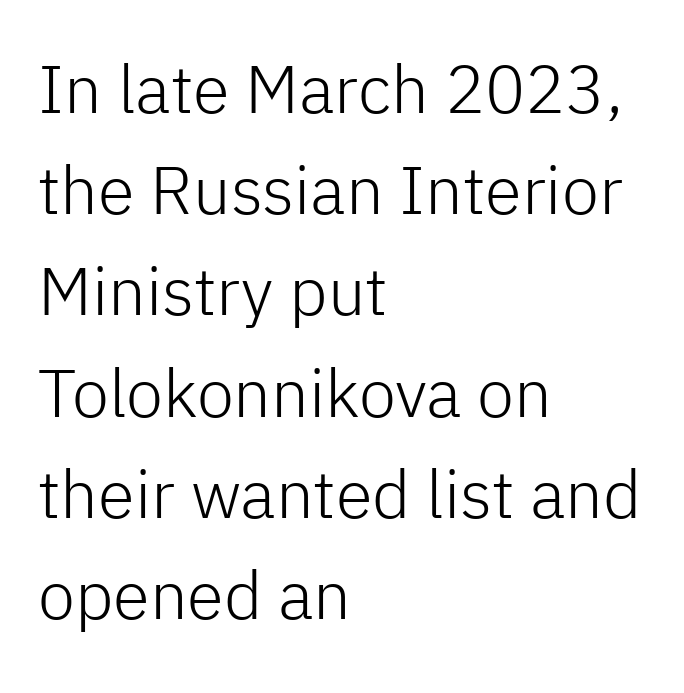
The image shows 67 px light sans-serif type, upright; set left-aligned, normal line spacing (1.51x), normal letter spacing, not underlined; low stroke contrast and a medium x-height.
